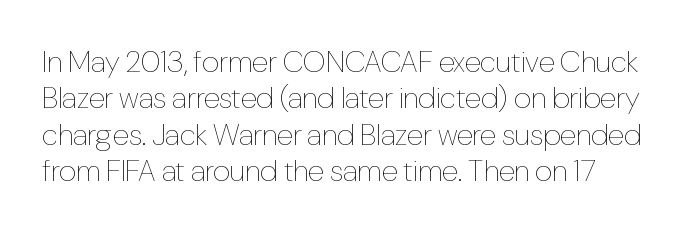
{"italic": "no", "bold": "no", "weight": "thin", "width": "condensed", "stroke_contrast": "low", "x_height": "medium", "monospaced": "no", "underline": "no", "line_spacing_ratio": 1.21, "letter_spacing": "normal", "letter_spacing_em": 0.0, "glyph_px": 30}
